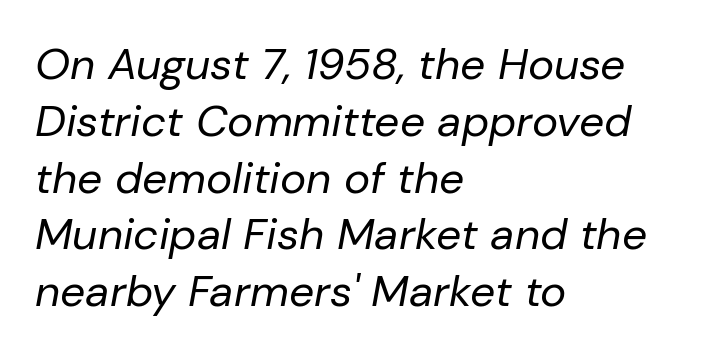
{"italic": "yes", "lean": "right", "slant_degrees": 10, "bold": "no", "weight": "regular", "width": "normal", "stroke_contrast": "low", "x_height": "medium", "monospaced": "no", "underline": "no", "align": "left", "line_spacing": "normal", "line_spacing_ratio": 1.29, "letter_spacing": "normal", "letter_spacing_em": 0.0, "glyph_px": 44}
